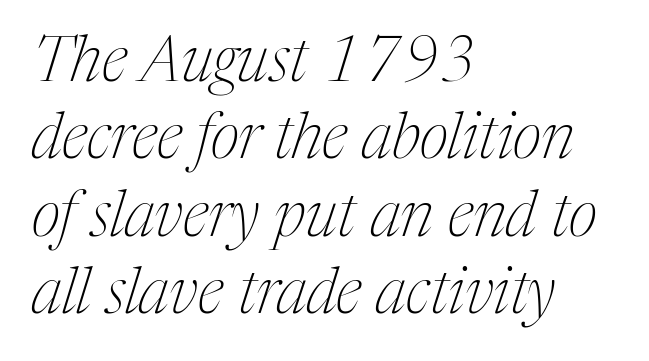
Italic? Definitely — the glyphs are oblique. This rendering employs a face with finishing strokes, i.e., a serif. Quick note: underline off. A typesetter would call this zero additional tracking. This rendering uses left alignment, leaving the right contour irregular. The passage shown is not bold in any degree.
